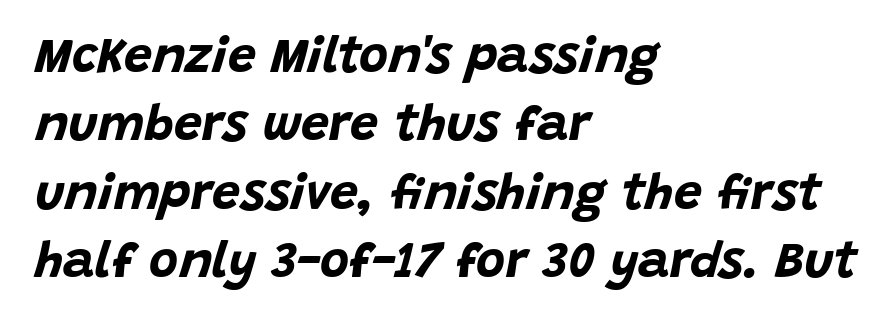
The image shows 50 px bold type, italic (leaning right); set left-aligned, normal line spacing (1.37x), normal letter spacing, not underlined; low stroke contrast and a large x-height.
